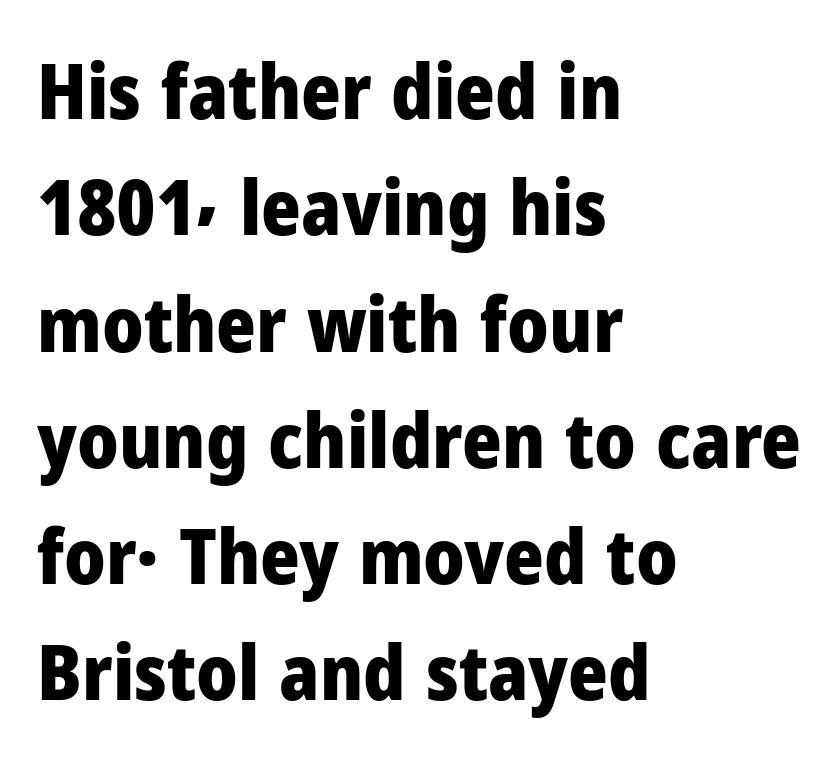
{"serif": "no", "italic": "no", "bold": "yes", "weight": "heavy", "width": "normal", "stroke_contrast": "low", "x_height": "medium", "monospaced": "no", "underline": "no", "align": "left", "line_spacing": "normal", "line_spacing_ratio": 1.53, "letter_spacing": "normal", "letter_spacing_em": 0.0, "glyph_px": 76}
